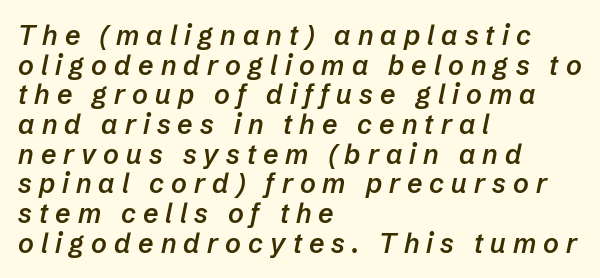
Q: Is the text bold? A: Semi-bold.
Q: Is the text italic (slanted)? A: Yes, it leans right by about 12 degrees.
Q: Is the text underlined? A: No.
Q: How is the paragraph aligned? A: Left-aligned.
Q: Is the spacing between letters normal or unusually wide? A: Unusually wide.
Q: Is the spacing between lines tight, normal or loose? A: Tight.
